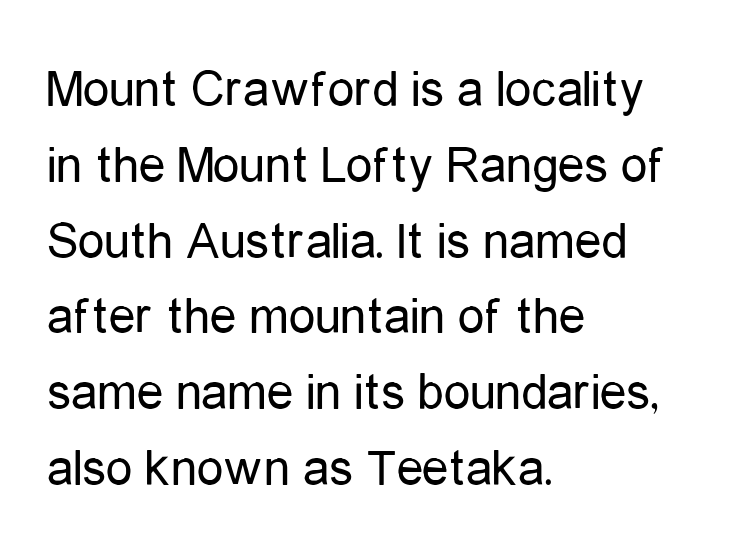
{"serif": "no", "italic": "no", "bold": "no", "weight": "regular", "width": "condensed", "stroke_contrast": "low", "x_height": "medium", "monospaced": "no", "underline": "no", "align": "left", "line_spacing": "normal", "line_spacing_ratio": 1.43, "letter_spacing": "normal", "letter_spacing_em": 0.0, "glyph_px": 53}
